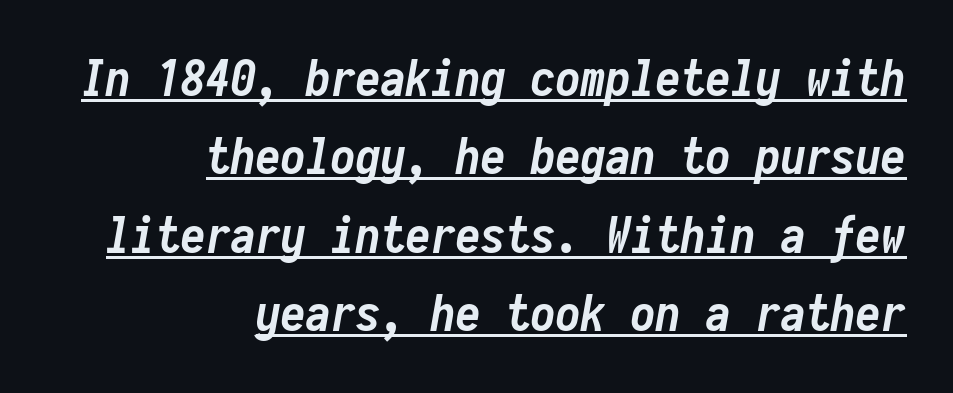
{"italic": "yes", "lean": "right", "slant_degrees": 10, "bold": "yes", "weight": "semibold", "width": "condensed", "stroke_contrast": "low", "x_height": "medium", "monospaced": "yes", "underline": "yes", "align": "right", "line_spacing": "normal", "line_spacing_ratio": 1.57, "letter_spacing": "normal", "letter_spacing_em": 0.0, "glyph_px": 50}
